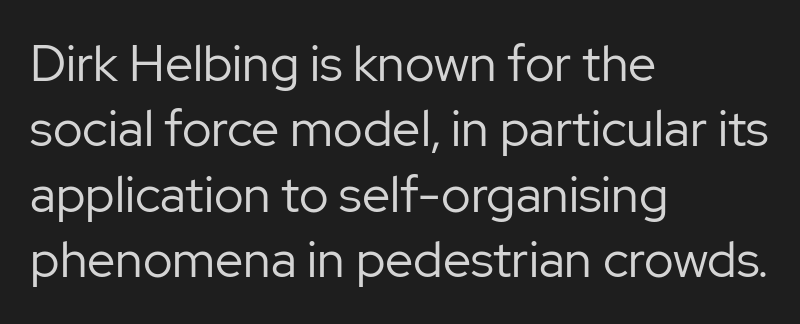
Q: Is the text bold? A: No.
Q: Is the text italic (slanted)? A: No, it is upright.
Q: Is the typeface a serif or a sans-serif typeface? A: Sans-serif.
Q: Is the text underlined? A: No.
Q: How is the paragraph aligned? A: Left-aligned.
Q: Is the spacing between letters normal or unusually wide? A: Normal.
Q: Is the spacing between lines tight, normal or loose? A: Normal.
Q: Width (condensed, normal, or wide)? A: Normal.
Q: Stroke contrast? A: Low.
Q: x-height? A: Medium.
Q: Monospaced? A: No.
